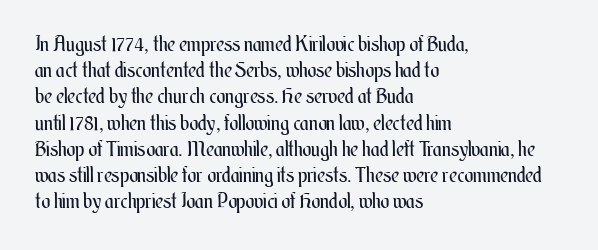
Q: Is the text bold? A: No.
Q: Is the text italic (slanted)? A: No, it is upright.
Q: Is the text underlined? A: No.
Q: How is the paragraph aligned? A: Left-aligned.
Q: Is the spacing between letters normal or unusually wide? A: Normal.
Q: Is the spacing between lines tight, normal or loose? A: Normal.
